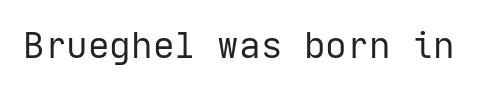
Unlike italic type, these characters show no tilt at all. Between one letter and the next there's only the usual sliver of space. These glyphs show unthickened strokes, regular width or finer. Descenders are the only things crossing below the line.
